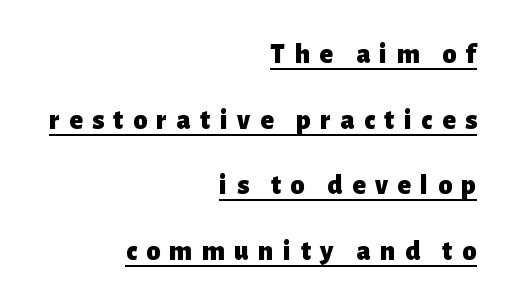
A roman cut, with each character standing at attention. Strong, thick strokes mark this as bold type. This rendering features underlined lettering. These lines stack with their right ends in a neat column. Glyph-to-glyph distance is far greater than everyday printed text.
